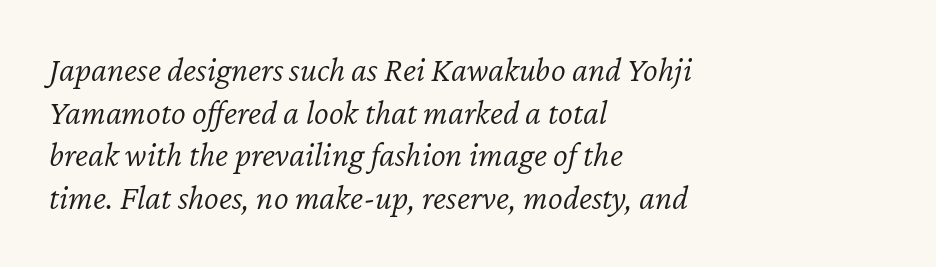
Tracking here is standard; glyphs follow each other at the usual distance. Descenders hang freely into open space. You could not count columns in this text — the font is proportionally spaced. The rag falls on the right side of this text block. Is the type heavy? It reads as light-to-regular instead. Quick note: italic.
